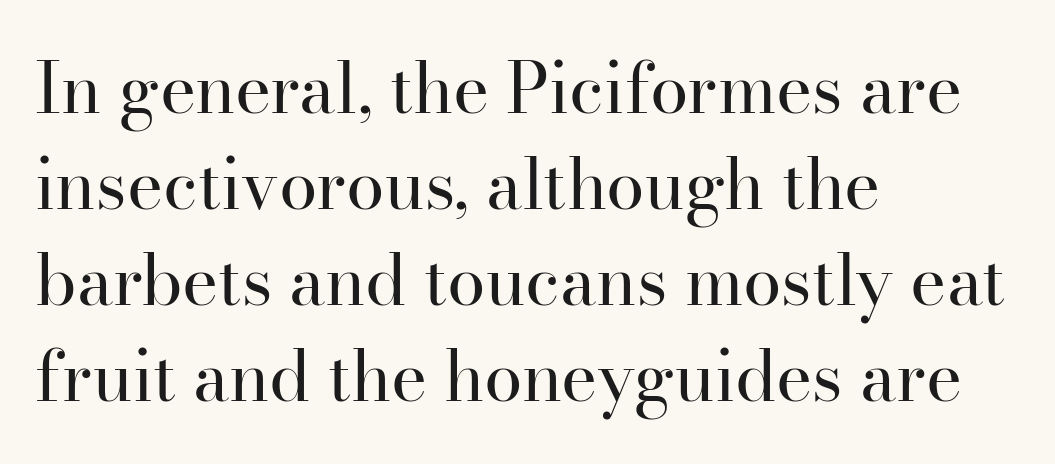
Q: Is the text bold? A: No.
Q: Is the text italic (slanted)? A: No, it is upright.
Q: Is the typeface a serif or a sans-serif typeface? A: Serif.
Q: Is the text underlined? A: No.
Q: How is the paragraph aligned? A: Left-aligned.
Q: Is the spacing between letters normal or unusually wide? A: Normal.
Q: Is the spacing between lines tight, normal or loose? A: Normal.
Q: Width (condensed, normal, or wide)? A: Normal.
Q: Stroke contrast? A: High.
Q: x-height? A: Small.
Q: Monospaced? A: No.
